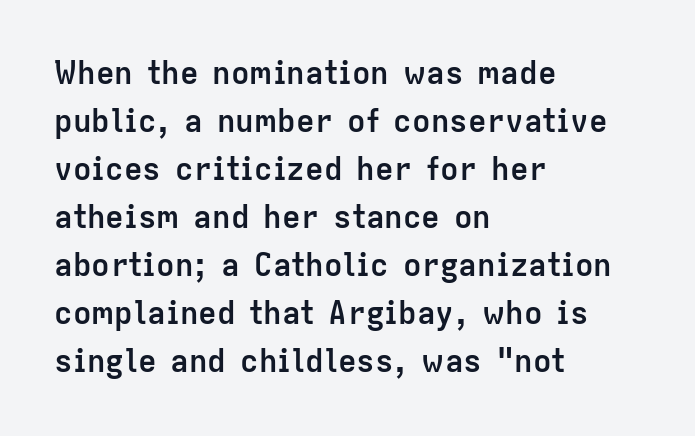
{"serif": "no", "italic": "no", "bold": "yes", "weight": "semibold", "width": "normal", "stroke_contrast": "low", "x_height": "medium", "monospaced": "no", "underline": "no", "align": "left", "line_spacing": "normal", "line_spacing_ratio": 1.55, "letter_spacing": "normal", "letter_spacing_em": 0.0, "glyph_px": 31}
